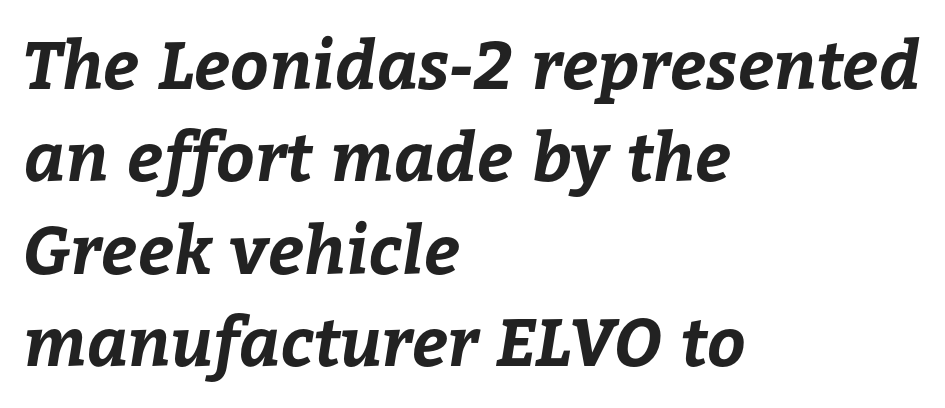
Q: Is the text bold? A: Yes.
Q: Is the text underlined? A: No.
Q: How is the paragraph aligned? A: Left-aligned.
Q: Is the spacing between letters normal or unusually wide? A: Normal.
Q: Is the spacing between lines tight, normal or loose? A: Normal.
Q: Width (condensed, normal, or wide)? A: Normal.
Q: Stroke contrast? A: Low.
Q: x-height? A: Medium.
Q: Monospaced? A: No.
